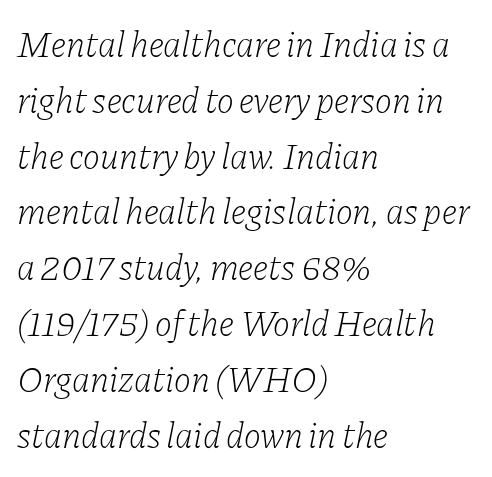
Alignment: flush left. Summary of vertical rhythm: regular, with standard interline spacing. The zone under the glyphs is completely vacant. The passage shown is typed in a proportional face where columns would drift.
